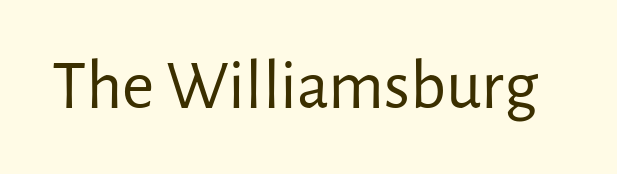
{"serif": "no", "italic": "no", "bold": "no", "weight": "regular", "width": "normal", "stroke_contrast": "low", "x_height": "medium", "monospaced": "no", "underline": "no", "letter_spacing": "normal", "letter_spacing_em": 0.0, "glyph_px": 70}
